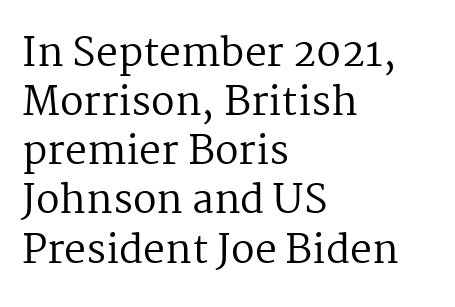
Character widths vary here, with narrow letters taking less room than wide ones. Line beginnings align vertically; line endings do not. Does extra space separate the letters? No, they use regular spacing. Unlike a clean sans, this face finishes its strokes with serifs.
